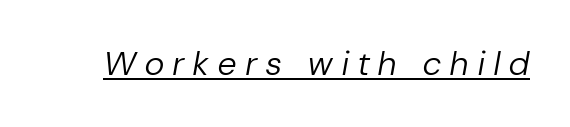
{"italic": "yes", "lean": "right", "slant_degrees": 10, "bold": "no", "weight": "regular", "width": "normal", "stroke_contrast": "low", "x_height": "medium", "monospaced": "no", "underline": "yes", "letter_spacing": "wide", "letter_spacing_em": 0.28, "glyph_px": 34}
